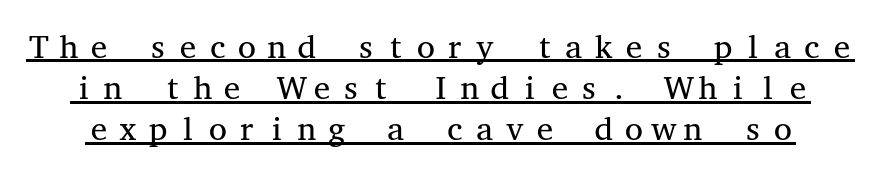
Q: Is the text bold? A: No.
Q: Is the text italic (slanted)? A: No, it is upright.
Q: Is the typeface a serif or a sans-serif typeface? A: Serif.
Q: Is the text underlined? A: Yes.
Q: Is the spacing between lines tight, normal or loose? A: Normal.
Q: Width (condensed, normal, or wide)? A: Wide.
Q: Stroke contrast? A: Medium.
Q: x-height? A: Medium.
Q: Monospaced? A: Yes.
